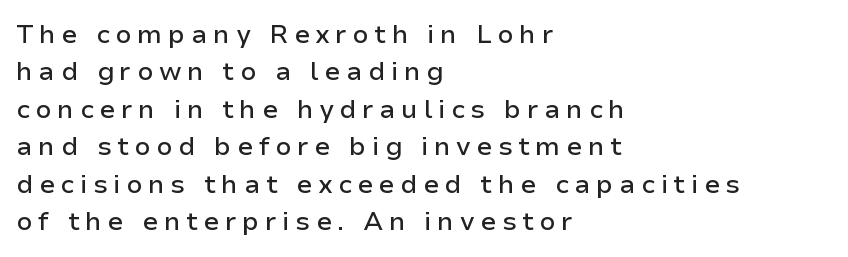
The image shows 26 px text type, upright; set left-aligned, normal line spacing (1.44x), unusually wide letter spacing (+0.21 em), not underlined.
